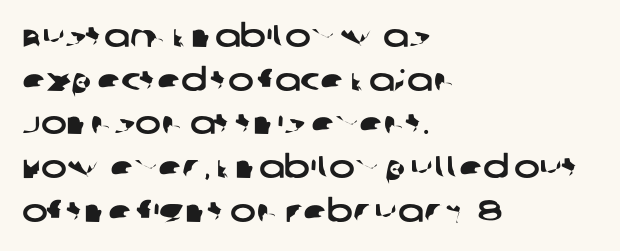
Q: Is the typeface a serif or a sans-serif typeface? A: Sans-serif.
Q: Is the text underlined? A: No.
Q: How is the paragraph aligned? A: Left-aligned.
Q: Is the spacing between letters normal or unusually wide? A: Normal.
Q: Is the spacing between lines tight, normal or loose? A: Normal.
Q: Width (condensed, normal, or wide)? A: Wide.
Q: Stroke contrast? A: Low.
Q: x-height? A: Large.
Q: Monospaced? A: No.
